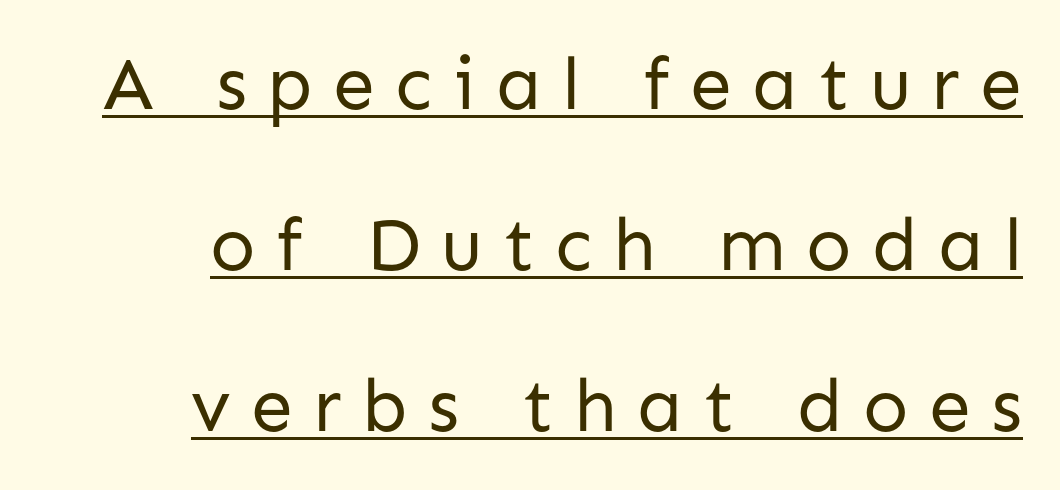
The image shows 75 px regular-weight sans-serif type, upright; set right-aligned, loose line spacing (2.15x), unusually wide letter spacing (+0.27 em), underlined; low stroke contrast and a medium x-height.
